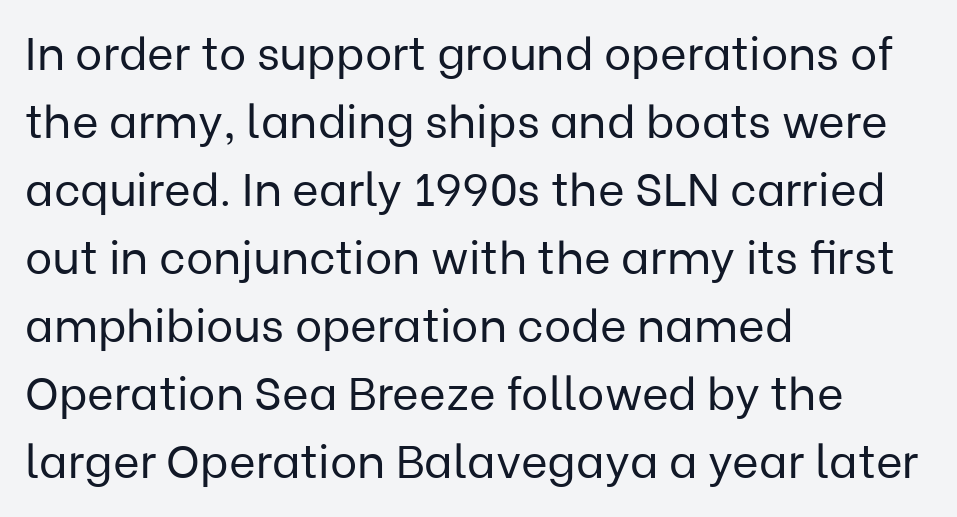
A typesetter would label this face a sans. Italic: no, the glyphs are upright roman. Casual observation: everything's shoved over to the left. A normal amount of white space separates one row of letters from the next. The horizontal fit of the characters is conventional and even. Proportional: the letters do not fall into vertical columns.
